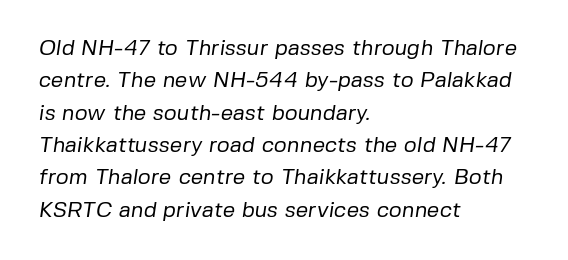
The image shows 22 px text type; set left-aligned, normal line spacing (1.47x), normal letter spacing, not underlined.
